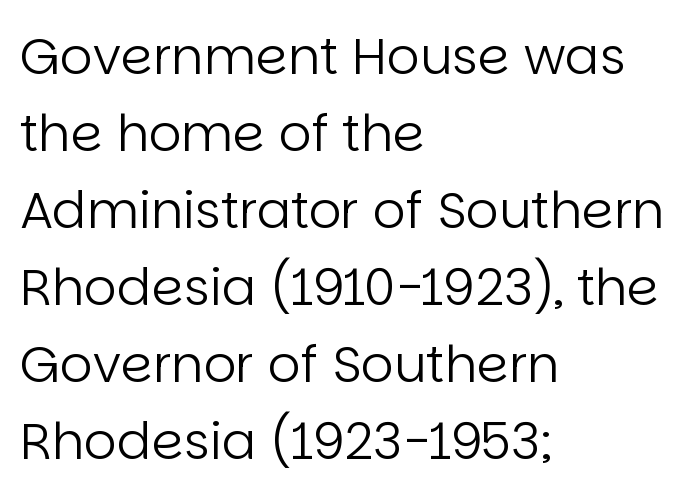
Q: Is the text bold? A: No.
Q: Is the text italic (slanted)? A: No, it is upright.
Q: Is the typeface a serif or a sans-serif typeface? A: Sans-serif.
Q: Is the text underlined? A: No.
Q: How is the paragraph aligned? A: Left-aligned.
Q: Is the spacing between letters normal or unusually wide? A: Normal.
Q: Is the spacing between lines tight, normal or loose? A: Normal.
Q: Width (condensed, normal, or wide)? A: Normal.
Q: Stroke contrast? A: Low.
Q: x-height? A: Large.
Q: Monospaced? A: No.
